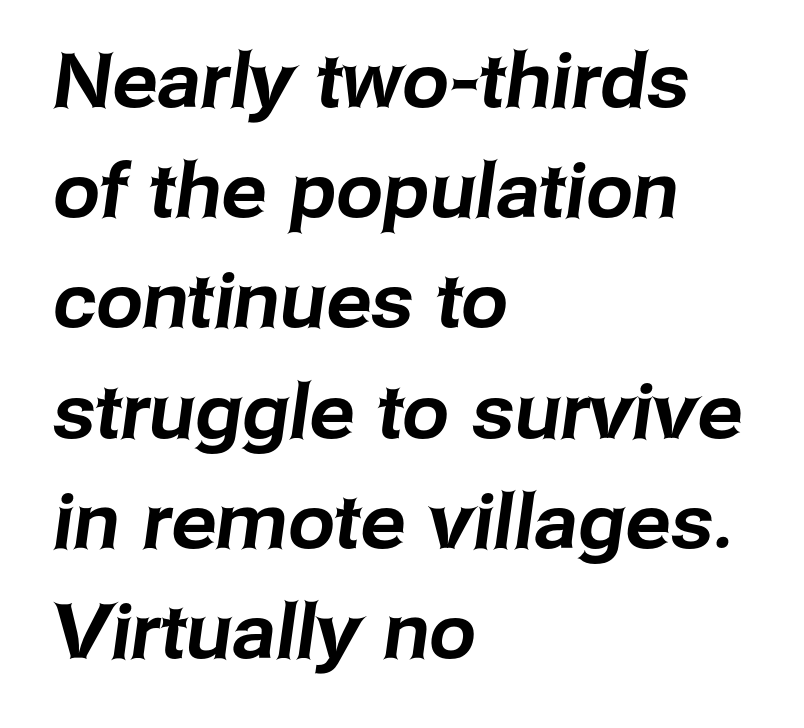
The image shows 75 px sans-serif type; set left-aligned, normal line spacing (1.47x), normal letter spacing, not underlined; low stroke contrast and a medium x-height.
